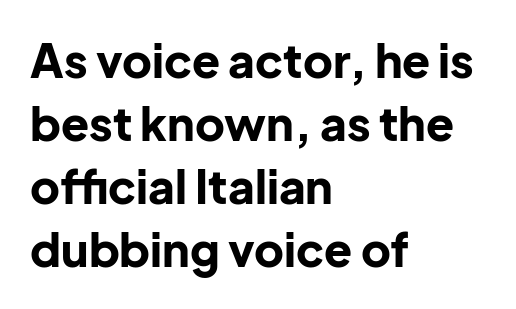
The image shows 46 px bold sans-serif type, upright; set left-aligned, normal line spacing (1.37x), normal letter spacing, not underlined; low stroke contrast and a medium x-height.
